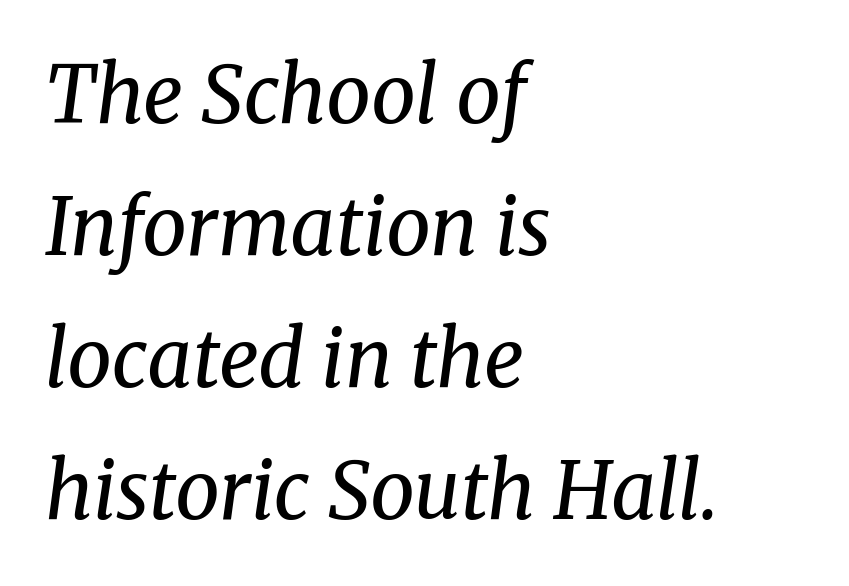
The image shows 79 px regular-weight serif type, italic (leaning right); set left-aligned, normal line spacing (1.67x), normal letter spacing, not underlined; medium stroke contrast and a medium x-height.
